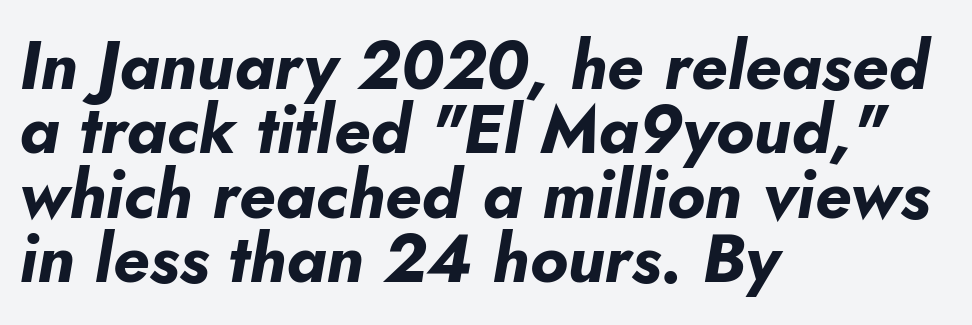
The image shows 67 px bold type, italic (leaning right); set left-aligned, tight line spacing (0.96x), normal letter spacing, not underlined; low stroke contrast and a small x-height.
